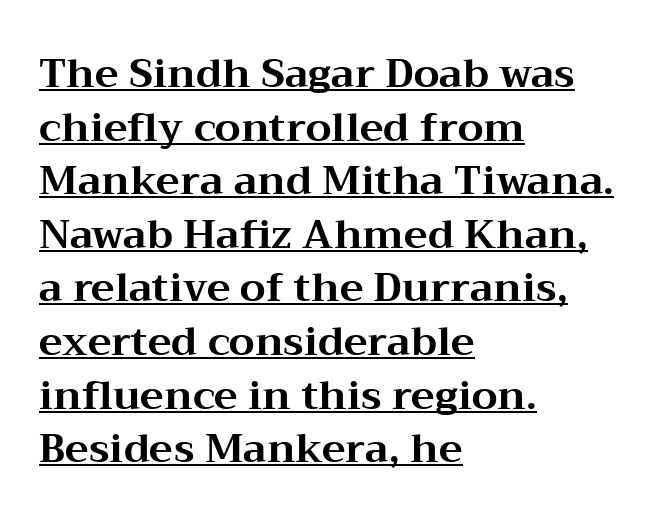
{"serif": "yes", "italic": "no", "bold": "yes", "weight": "bold", "width": "wide", "stroke_contrast": "medium", "x_height": "medium", "monospaced": "no", "underline": "yes", "align": "left", "line_spacing": "normal", "line_spacing_ratio": 1.34, "letter_spacing": "normal", "letter_spacing_em": 0.0, "glyph_px": 40}
